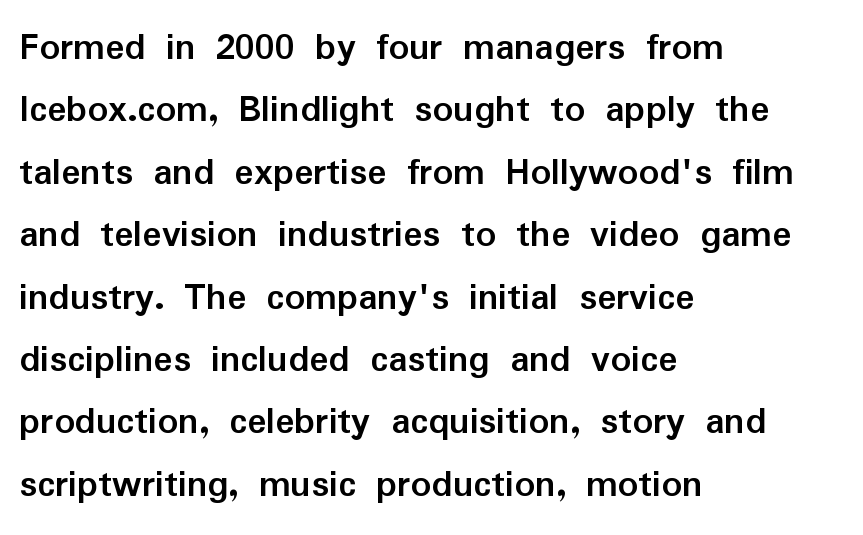
Q: Is the text bold? A: Yes.
Q: Is the text italic (slanted)? A: No, it is upright.
Q: Is the typeface a serif or a sans-serif typeface? A: Sans-serif.
Q: Is the text underlined? A: No.
Q: How is the paragraph aligned? A: Left-aligned.
Q: Is the spacing between letters normal or unusually wide? A: Normal.
Q: Is the spacing between lines tight, normal or loose? A: Normal.
Q: Width (condensed, normal, or wide)? A: Normal.
Q: Stroke contrast? A: Low.
Q: x-height? A: Medium.
Q: Monospaced? A: No.
